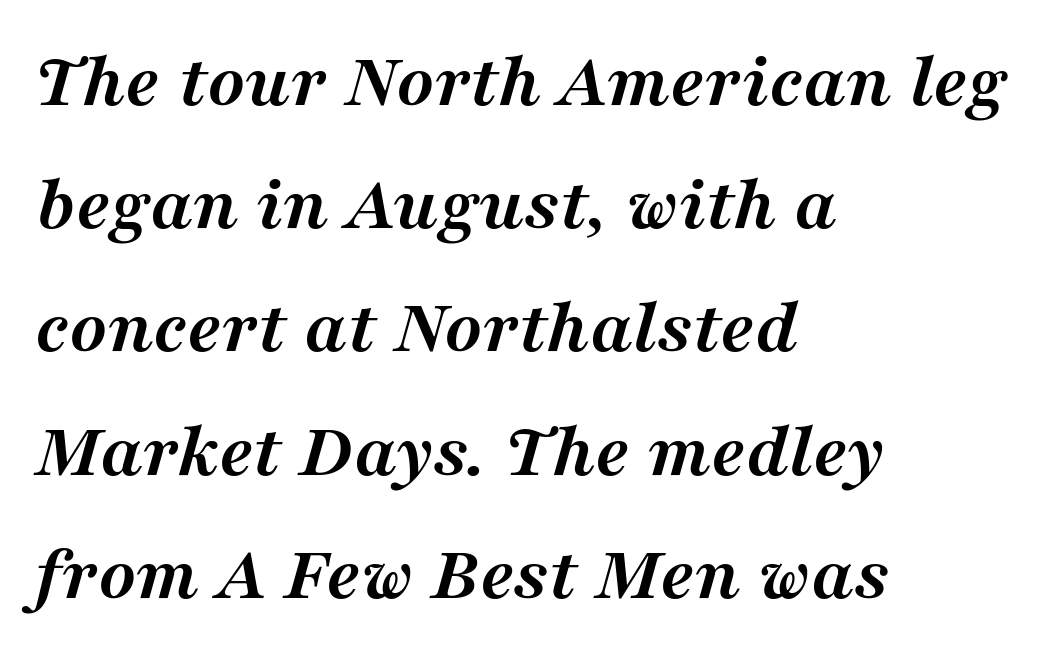
Q: Is the text bold? A: Yes.
Q: Is the text italic (slanted)? A: Yes, it leans right by about 16 degrees.
Q: Is the typeface a serif or a sans-serif typeface? A: Serif.
Q: Is the text underlined? A: No.
Q: How is the paragraph aligned? A: Left-aligned.
Q: Is the spacing between letters normal or unusually wide? A: Normal.
Q: Is the spacing between lines tight, normal or loose? A: Normal.
Q: Width (condensed, normal, or wide)? A: Normal.
Q: Stroke contrast? A: Medium.
Q: x-height? A: Medium.
Q: Monospaced? A: No.
